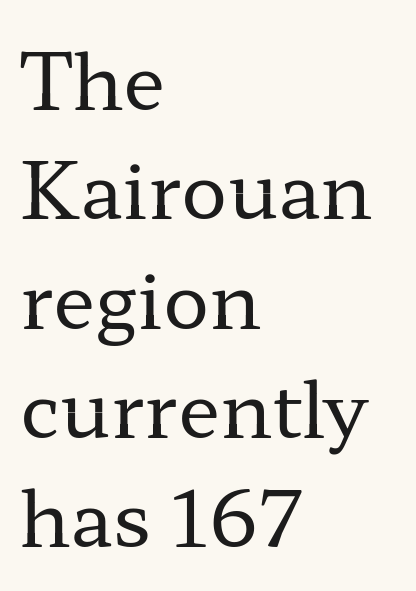
Q: Is the text bold? A: No.
Q: Is the text italic (slanted)? A: No, it is upright.
Q: Is the typeface a serif or a sans-serif typeface? A: Serif.
Q: Is the text underlined? A: No.
Q: How is the paragraph aligned? A: Left-aligned.
Q: Is the spacing between letters normal or unusually wide? A: Normal.
Q: Is the spacing between lines tight, normal or loose? A: Normal.
Q: Width (condensed, normal, or wide)? A: Wide.
Q: Stroke contrast? A: Low.
Q: x-height? A: Medium.
Q: Monospaced? A: No.
